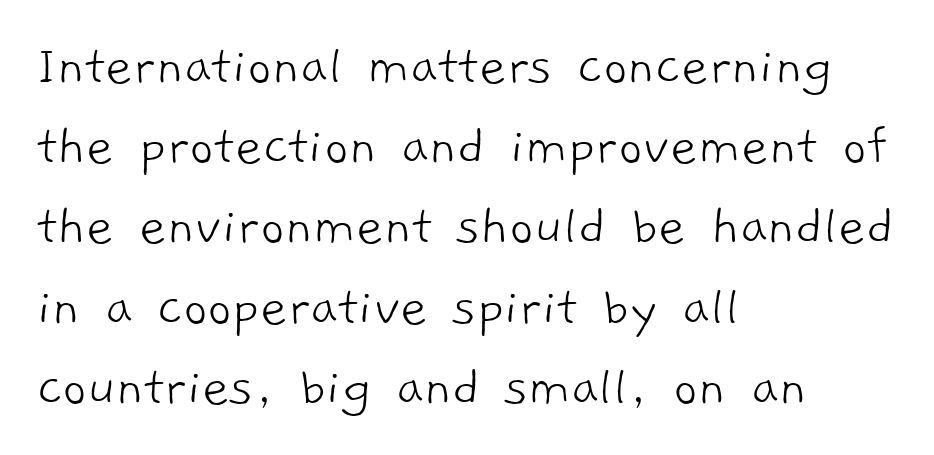
The image shows 59 px light sans-serif type; set left-aligned, normal line spacing (1.36x), normal letter spacing, not underlined; low stroke contrast and a medium x-height.
